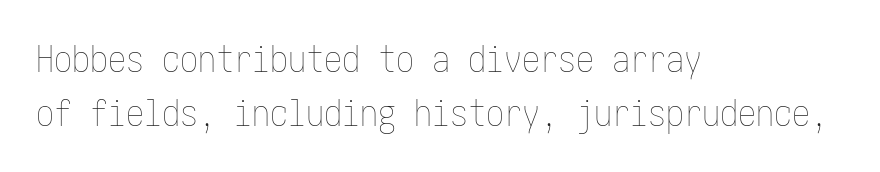
The image shows 36 px thin, condensed type, upright; set left-aligned, normal line spacing (1.49x), normal letter spacing, not underlined; low stroke contrast and a medium x-height.
